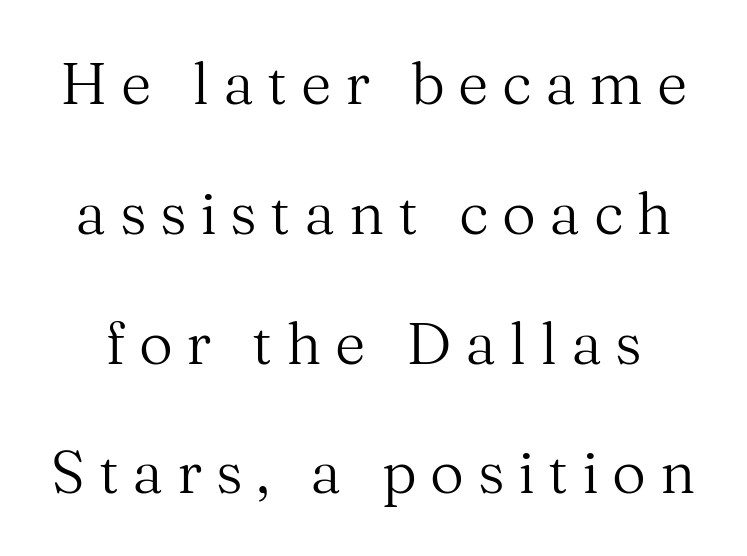
Q: Is the text bold? A: No.
Q: Is the text italic (slanted)? A: No, it is upright.
Q: Is the typeface a serif or a sans-serif typeface? A: Serif.
Q: Is the text underlined? A: No.
Q: Is the spacing between letters normal or unusually wide? A: Unusually wide.
Q: Is the spacing between lines tight, normal or loose? A: Loose.
Q: Width (condensed, normal, or wide)? A: Normal.
Q: Stroke contrast? A: Medium.
Q: x-height? A: Medium.
Q: Monospaced? A: No.
